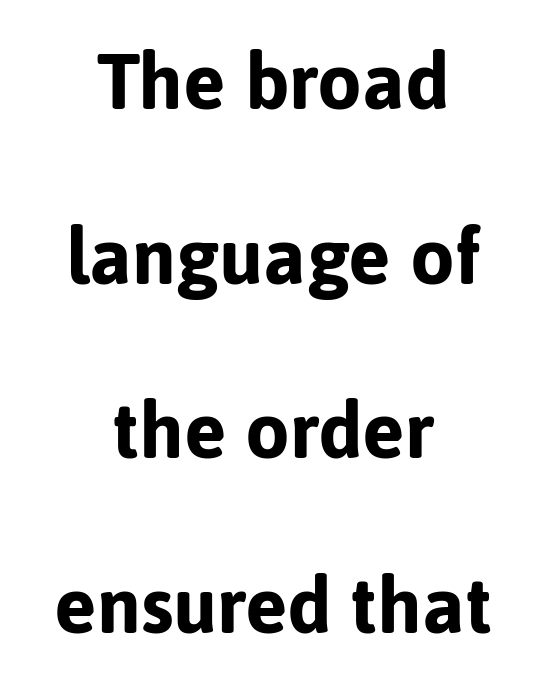
The image shows 79 px bold sans-serif type, upright; set centered, loose line spacing (2.21x), normal letter spacing, not underlined; low stroke contrast and a medium x-height.
